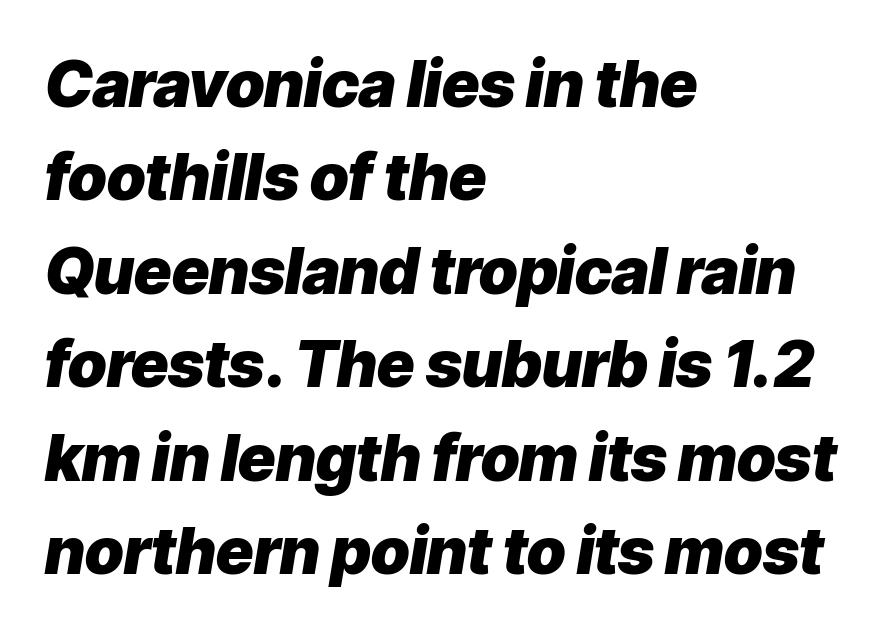
Q: Is the text bold? A: Yes.
Q: Is the text italic (slanted)? A: Yes, it leans right by about 9 degrees.
Q: Is the text underlined? A: No.
Q: How is the paragraph aligned? A: Left-aligned.
Q: Is the spacing between letters normal or unusually wide? A: Normal.
Q: Is the spacing between lines tight, normal or loose? A: Normal.
Q: Width (condensed, normal, or wide)? A: Normal.
Q: Stroke contrast? A: Low.
Q: x-height? A: Medium.
Q: Monospaced? A: No.
